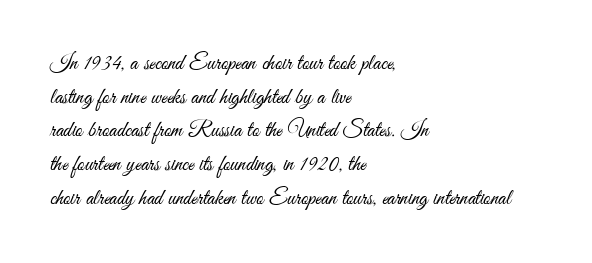
{"bold": "no", "underline": "no", "align": "left", "line_spacing": "normal", "line_spacing_ratio": 1.53, "letter_spacing": "normal", "letter_spacing_em": 0.0, "glyph_px": 22}
